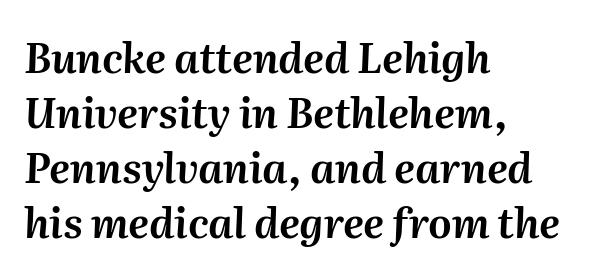
Q: Is the text italic (slanted)? A: Yes, it leans right by about 2 degrees.
Q: Is the text underlined? A: No.
Q: How is the paragraph aligned? A: Left-aligned.
Q: Is the spacing between letters normal or unusually wide? A: Normal.
Q: Is the spacing between lines tight, normal or loose? A: Normal.
Q: Width (condensed, normal, or wide)? A: Normal.
Q: Stroke contrast? A: Medium.
Q: x-height? A: Medium.
Q: Monospaced? A: No.
